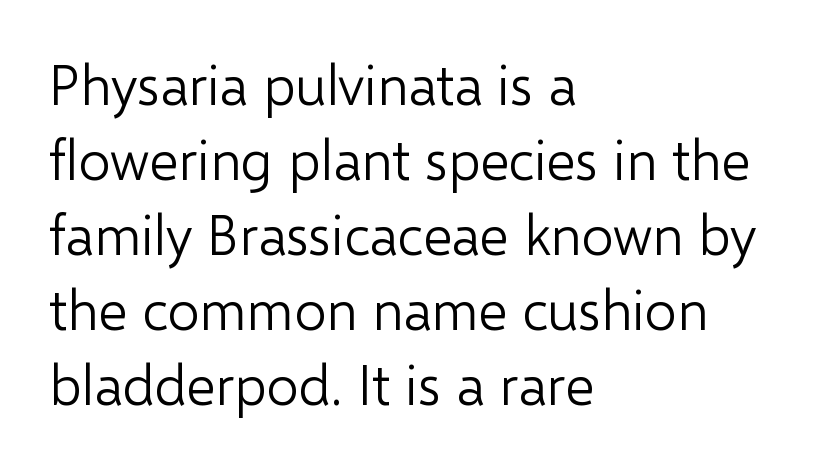
The image shows 56 px light sans-serif type, upright; set left-aligned, normal line spacing (1.34x), normal letter spacing, not underlined; low stroke contrast and a medium x-height.
